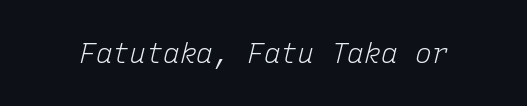
The image shows 28 px light type, italic (leaning right), monospaced; set normal letter spacing, not underlined; low stroke contrast and a medium x-height.
